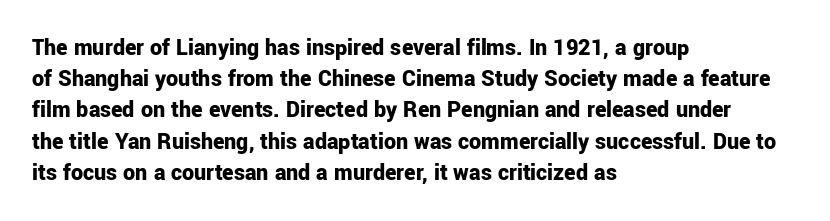
{"italic": "no", "bold": "yes", "underline": "no", "align": "left", "line_spacing": "normal", "line_spacing_ratio": 1.3, "letter_spacing": "normal", "letter_spacing_em": 0.0, "glyph_px": 24}
